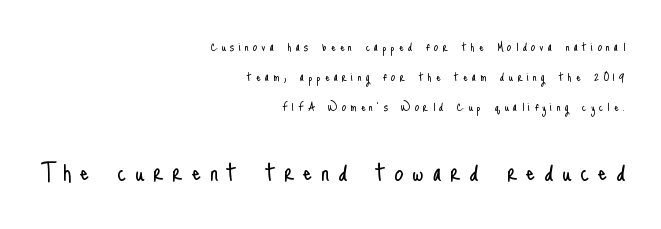
The glyphs are unaccompanied by any horizontal stroke below them. Notice how the passage keeps a crisp vertical edge on the right only. Upright lettering throughout. Typographically, this falls in the sans-serif category.
